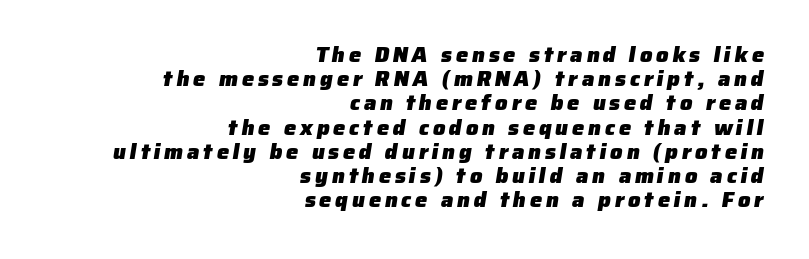
Q: Is the text bold? A: Yes.
Q: Is the text underlined? A: No.
Q: How is the paragraph aligned? A: Right-aligned.
Q: Is the spacing between lines tight, normal or loose? A: Tight.
